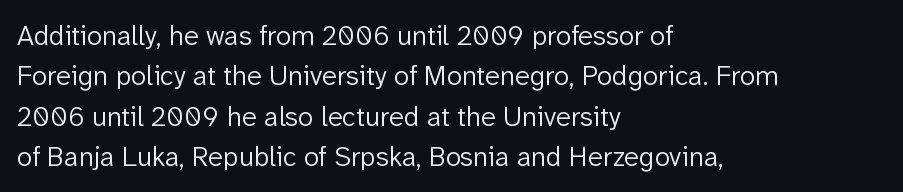
Q: Is the text bold? A: No.
Q: Is the text italic (slanted)? A: No, it is upright.
Q: Is the typeface a serif or a sans-serif typeface? A: Sans-serif.
Q: Is the text underlined? A: No.
Q: How is the paragraph aligned? A: Left-aligned.
Q: Is the spacing between letters normal or unusually wide? A: Normal.
Q: Is the spacing between lines tight, normal or loose? A: Normal.
Q: Width (condensed, normal, or wide)? A: Normal.
Q: Stroke contrast? A: Low.
Q: x-height? A: Medium.
Q: Monospaced? A: No.
